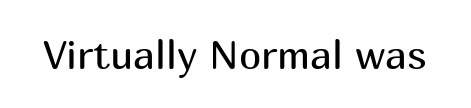
The image shows 40 px regular-weight sans-serif type, upright; set normal letter spacing, not underlined; medium stroke contrast and a medium x-height.
